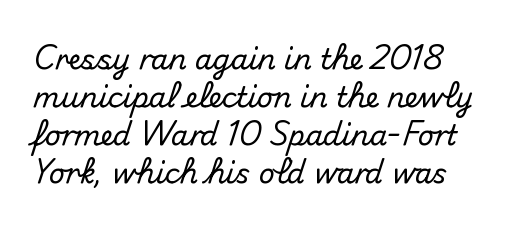
Q: Is the text italic (slanted)? A: Yes.
Q: Is the typeface a serif or a sans-serif typeface? A: Sans-serif.
Q: Is the text underlined? A: No.
Q: How is the paragraph aligned? A: Left-aligned.
Q: Is the spacing between letters normal or unusually wide? A: Normal.
Q: Is the spacing between lines tight, normal or loose? A: Normal.
Q: Width (condensed, normal, or wide)? A: Normal.
Q: Stroke contrast? A: Medium.
Q: x-height? A: Small.
Q: Monospaced? A: No.
